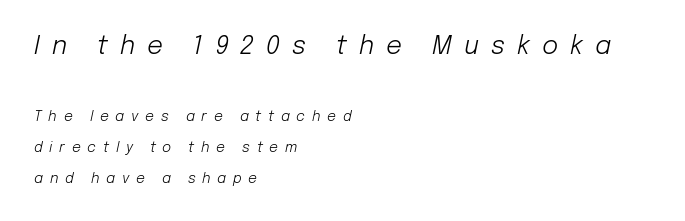
The rendering inserts visible extra space after every character. Observe the lean: these are italic letterforms. The vertical gap from one line to the next is large. In CSS terms this would be text-align: left.
